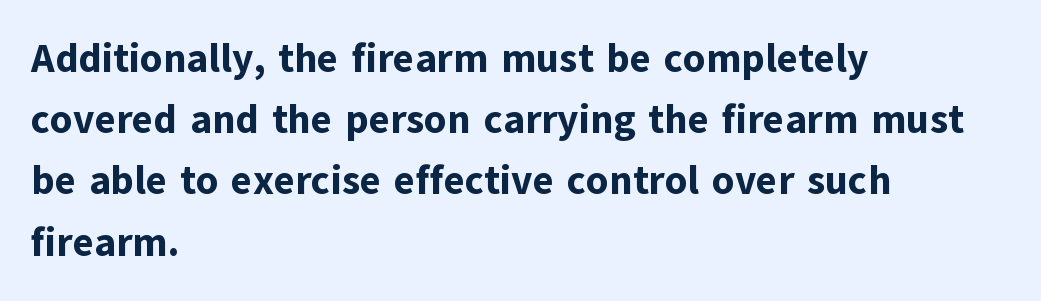
Character widths vary here, with narrow letters taking less room than wide ones. A normal amount of white space separates one row of letters from the next. Letter spacing: default. The glyphs in this specimen are sans serif. The space beneath each line is pristine and unruled. A student would call this left alignment; a typographer would say flush left, rag right.
